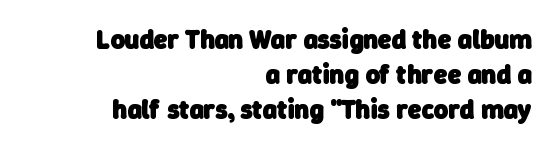
Plain, unruled lines of type. How are the letters spaced? Ordinarily, with no added tracking. Typographic density is high because the face is bold. The lines are quadded right. This block has exactly the height ordinary leading produces.
